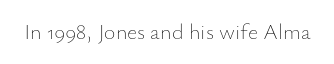
Q: Is the text bold? A: No.
Q: Is the text italic (slanted)? A: No, it is upright.
Q: Is the text underlined? A: No.
Q: Is the spacing between letters normal or unusually wide? A: Normal.
